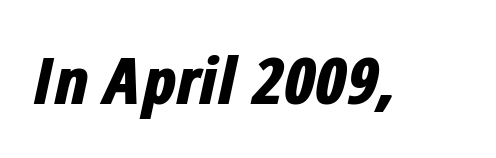
The axis of the letterforms is tilted away from vertical. Honestly, the letter spacing is just normal — you wouldn't notice it. The area under the type is left untouched. The font is running at its bold setting.
